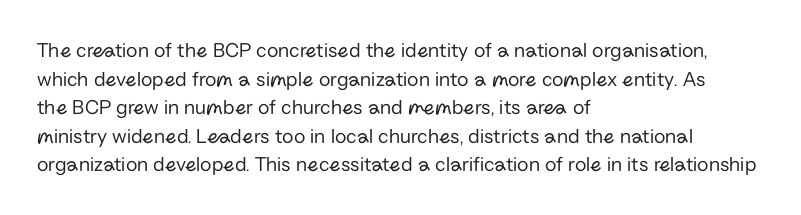
Q: Is the text bold? A: No.
Q: Is the text italic (slanted)? A: No, it is upright.
Q: Is the text underlined? A: No.
Q: How is the paragraph aligned? A: Left-aligned.
Q: Is the spacing between letters normal or unusually wide? A: Normal.
Q: Is the spacing between lines tight, normal or loose? A: Normal.
